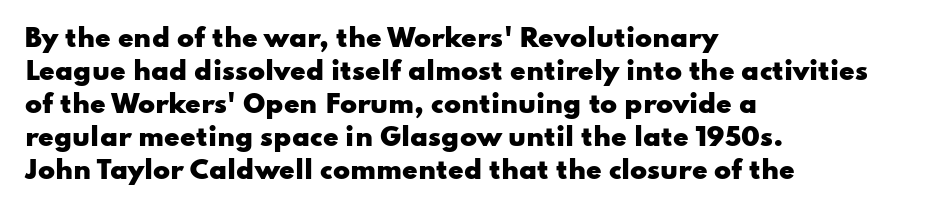
Q: Is the text bold? A: Yes.
Q: Is the text italic (slanted)? A: No, it is upright.
Q: Is the text underlined? A: No.
Q: How is the paragraph aligned? A: Left-aligned.
Q: Is the spacing between letters normal or unusually wide? A: Normal.
Q: Is the spacing between lines tight, normal or loose? A: Normal.
